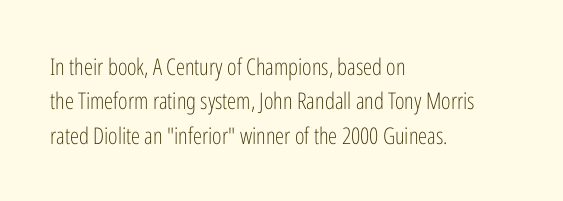
The image shows 23 px text type, upright; set left-aligned, normal line spacing (1.49x), normal letter spacing, not underlined.
